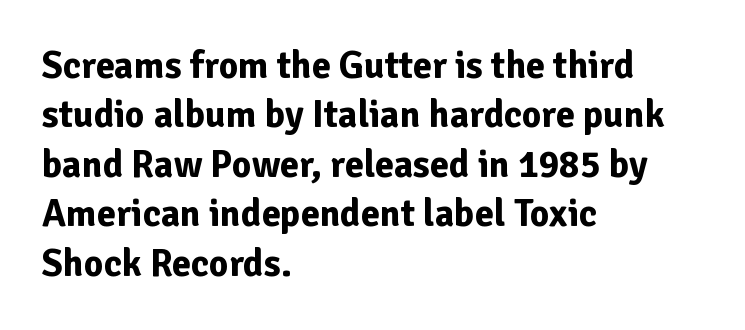
{"serif": "no", "italic": "no", "bold": "yes", "weight": "bold", "width": "normal", "stroke_contrast": "low", "x_height": "medium", "monospaced": "no", "underline": "no", "align": "left", "line_spacing": "normal", "line_spacing_ratio": 1.3, "letter_spacing": "normal", "letter_spacing_em": 0.0, "glyph_px": 38}
